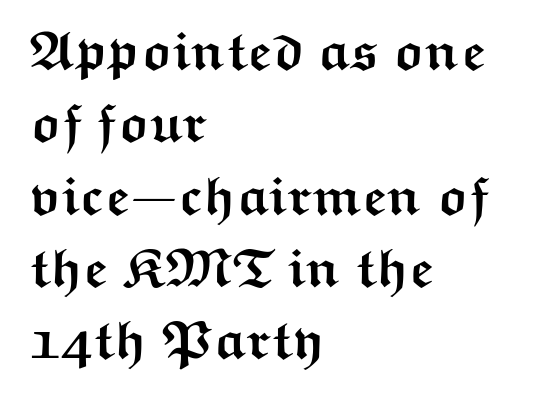
The image shows 54 px semibold, wide sans-serif type, upright; set left-aligned, normal line spacing (1.34x), normal letter spacing, not underlined; medium stroke contrast and a medium x-height.
